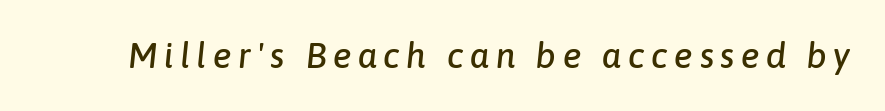
This sample has the flowing, uneven cadence of proportional lettering. Does the lettering tilt? It does — this is italic. Glance below the letters and you will spot only blank space.
